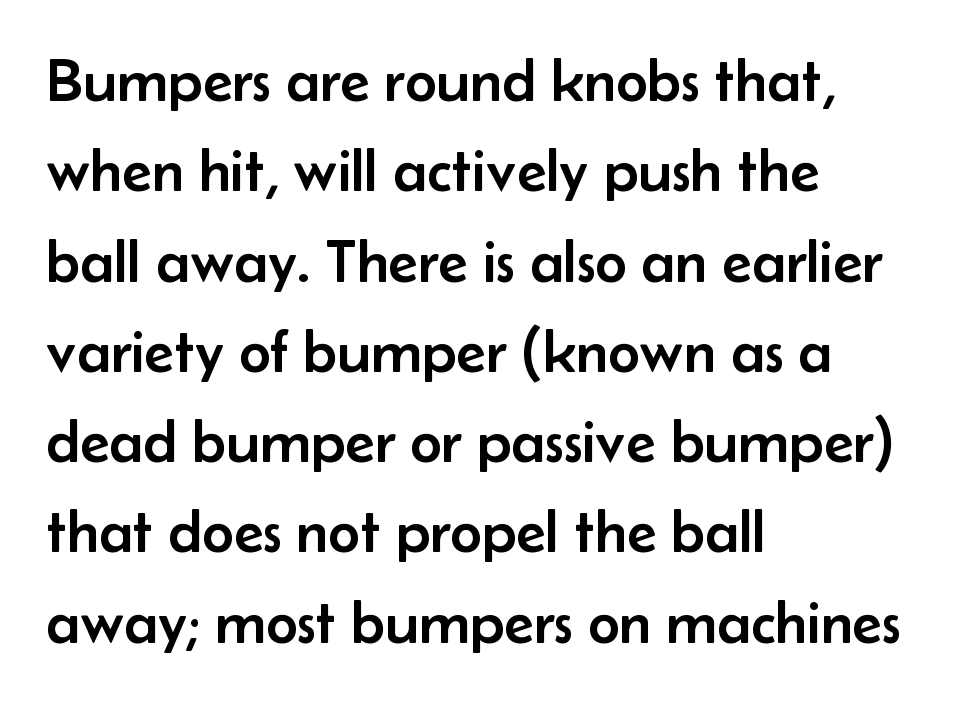
Looks like regular typesetting: each glyph gets only the width it needs. Nobody drew a line under any word here. The type family on display is of the sans-serif kind. No extra tracking has been applied to these lines.
